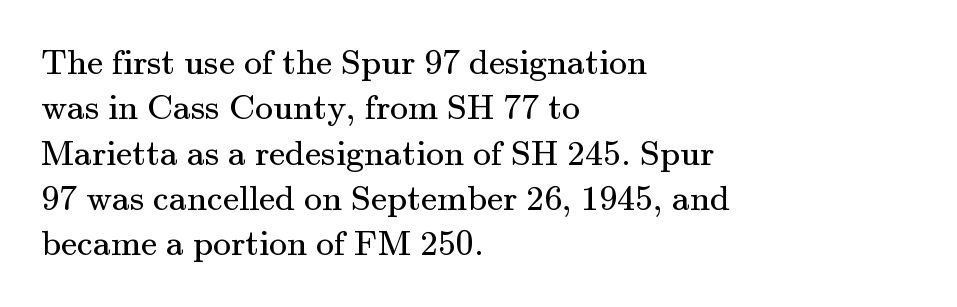
The image shows 36 px regular-weight serif type, upright; set left-aligned, normal line spacing (1.26x), normal letter spacing, not underlined; medium stroke contrast and a small x-height.
